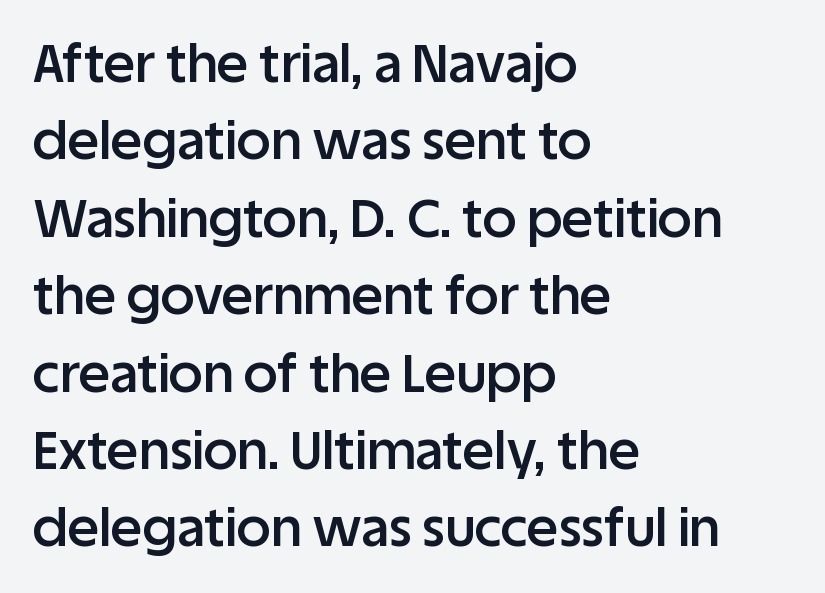
The image shows 53 px semibold sans-serif type, upright; set left-aligned, normal line spacing (1.46x), normal letter spacing, not underlined; low stroke contrast and a large x-height.
